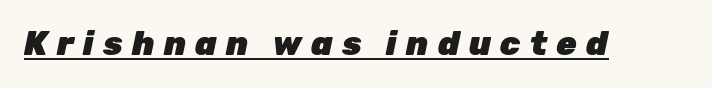
Q: Is the text bold? A: Yes.
Q: Is the text italic (slanted)? A: Yes, it leans right by about 12 degrees.
Q: Is the text underlined? A: Yes.
Q: Is the spacing between letters normal or unusually wide? A: Unusually wide.
Q: Width (condensed, normal, or wide)? A: Normal.
Q: Stroke contrast? A: Low.
Q: x-height? A: Medium.
Q: Monospaced? A: No.
